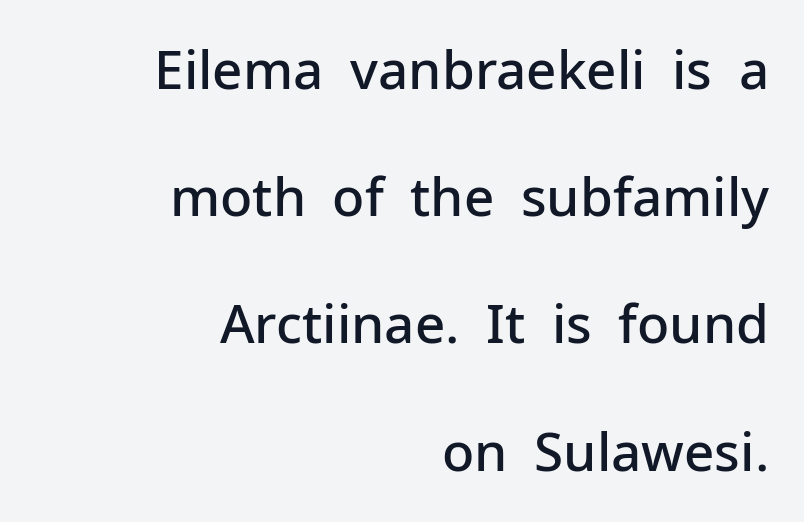
Q: Is the text bold? A: Semi-bold.
Q: Is the text italic (slanted)? A: No, it is upright.
Q: Is the typeface a serif or a sans-serif typeface? A: Sans-serif.
Q: Is the text underlined? A: No.
Q: How is the paragraph aligned? A: Right-aligned.
Q: Is the spacing between letters normal or unusually wide? A: Normal.
Q: Is the spacing between lines tight, normal or loose? A: Loose.
Q: Width (condensed, normal, or wide)? A: Normal.
Q: Stroke contrast? A: Low.
Q: x-height? A: Medium.
Q: Monospaced? A: No.
